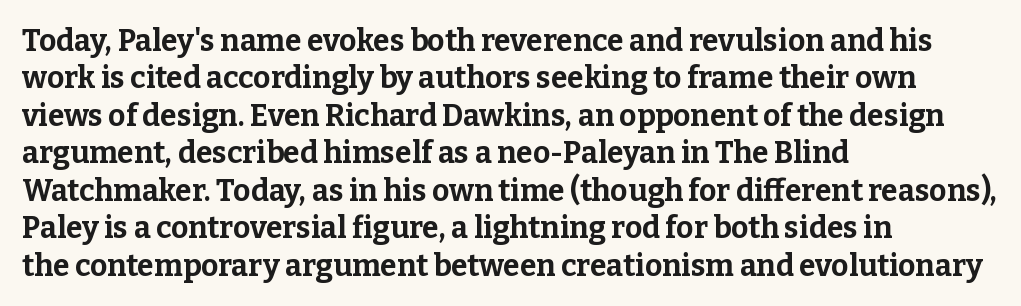
The image shows 30 px bold serif type, upright; set left-aligned, normal line spacing (1.25x), normal letter spacing, not underlined; low stroke contrast and a medium x-height.
